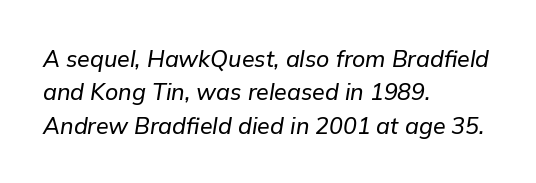
Q: Is the text italic (slanted)? A: Yes, it leans right by about 9 degrees.
Q: Is the text underlined? A: No.
Q: How is the paragraph aligned? A: Left-aligned.
Q: Is the spacing between letters normal or unusually wide? A: Normal.
Q: Is the spacing between lines tight, normal or loose? A: Normal.
